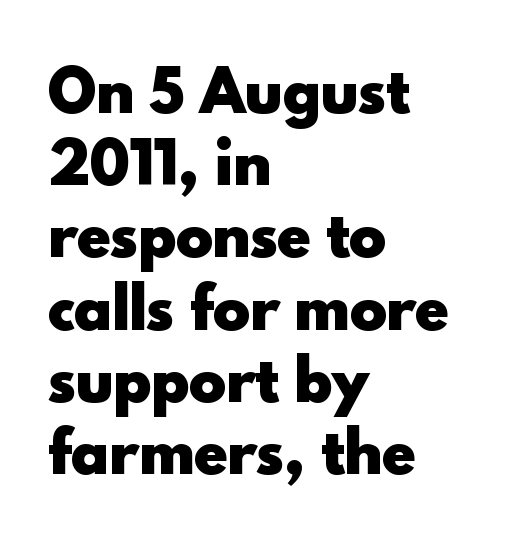
Q: Is the text bold? A: Yes.
Q: Is the text italic (slanted)? A: No, it is upright.
Q: Is the typeface a serif or a sans-serif typeface? A: Sans-serif.
Q: Is the text underlined? A: No.
Q: How is the paragraph aligned? A: Left-aligned.
Q: Is the spacing between letters normal or unusually wide? A: Normal.
Q: Is the spacing between lines tight, normal or loose? A: Normal.
Q: Width (condensed, normal, or wide)? A: Normal.
Q: x-height? A: Small.
Q: Monospaced? A: No.
